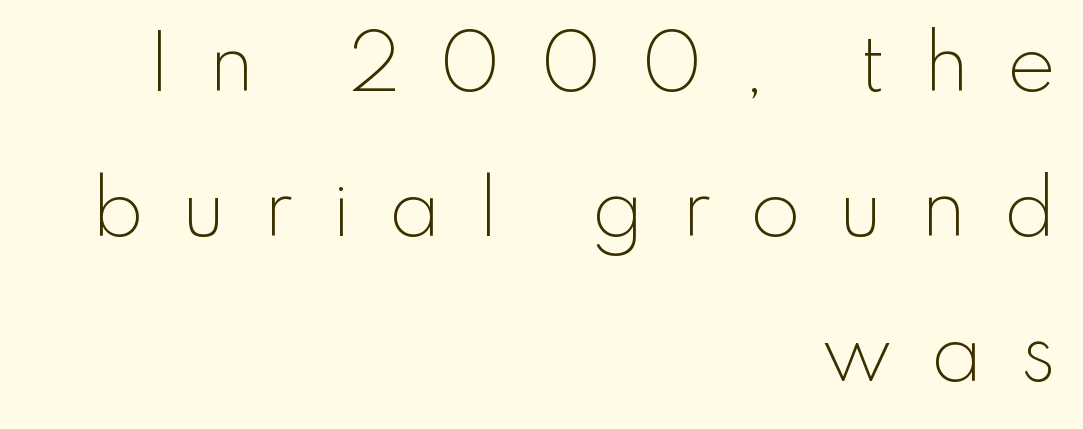
Q: Is the text bold? A: No.
Q: Is the text italic (slanted)? A: No, it is upright.
Q: Is the typeface a serif or a sans-serif typeface? A: Sans-serif.
Q: Is the text underlined? A: No.
Q: How is the paragraph aligned? A: Right-aligned.
Q: Is the spacing between letters normal or unusually wide? A: Unusually wide.
Q: Is the spacing between lines tight, normal or loose? A: Loose.
Q: Width (condensed, normal, or wide)? A: Normal.
Q: Stroke contrast? A: Low.
Q: x-height? A: Small.
Q: Monospaced? A: No.
